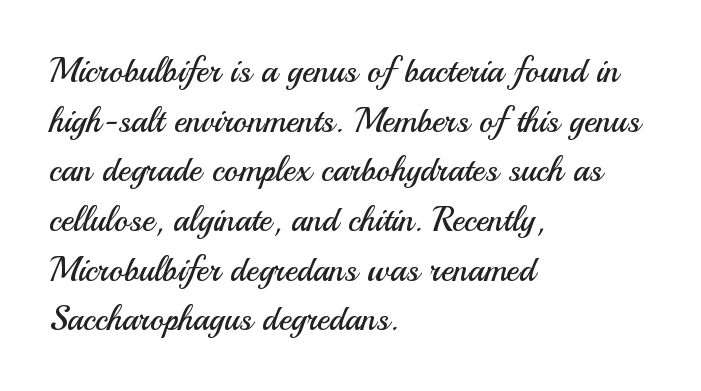
{"serif": "no", "bold": "no", "weight": "regular", "width": "normal", "stroke_contrast": "medium", "x_height": "small", "monospaced": "no", "underline": "no", "align": "left", "line_spacing": "normal", "line_spacing_ratio": 1.46, "letter_spacing": "normal", "letter_spacing_em": 0.0, "glyph_px": 34}
